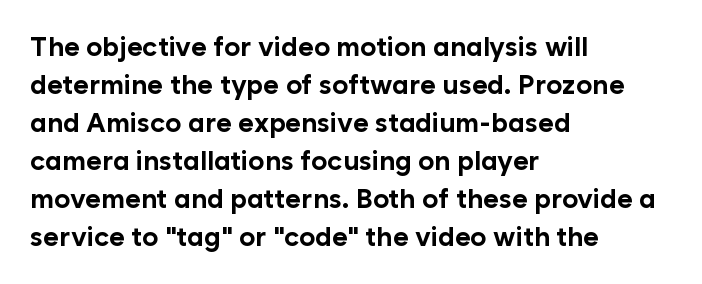
The image shows 27 px bold type, upright; set left-aligned, normal line spacing (1.41x), normal letter spacing, not underlined.
